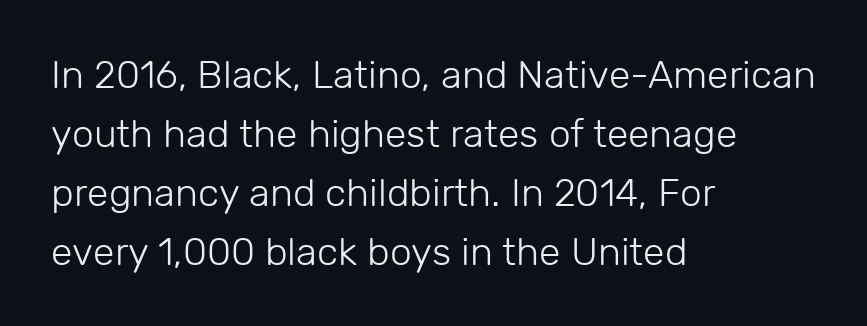
{"serif": "no", "italic": "no", "bold": "no", "weight": "light", "width": "normal", "stroke_contrast": "low", "x_height": "medium", "monospaced": "no", "underline": "no", "align": "left", "line_spacing": "normal", "line_spacing_ratio": 1.51, "letter_spacing": "normal", "letter_spacing_em": 0.0, "glyph_px": 39}
